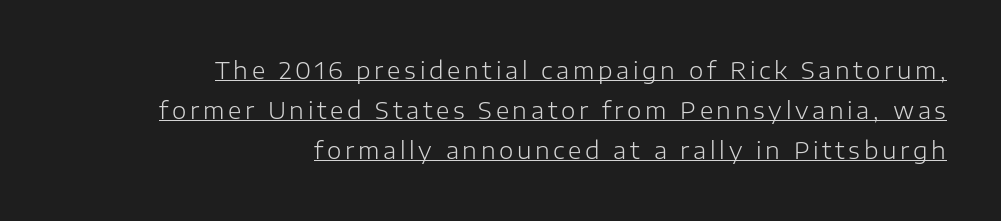
Characters remain perfectly vertical along every line. Underlining? Definitely there. Each line ends at the same right margin while the left side varies. Stroke mass is kept to a normal reading level or below.
